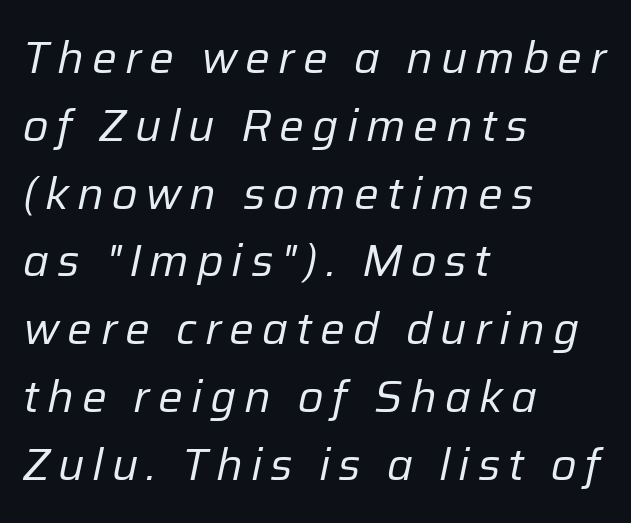
{"italic": "yes", "lean": "right", "slant_degrees": 12, "bold": "no", "weight": "regular", "width": "normal", "stroke_contrast": "low", "x_height": "medium", "monospaced": "no", "underline": "no", "align": "left", "line_spacing": "normal", "line_spacing_ratio": 1.54, "glyph_px": 44}
